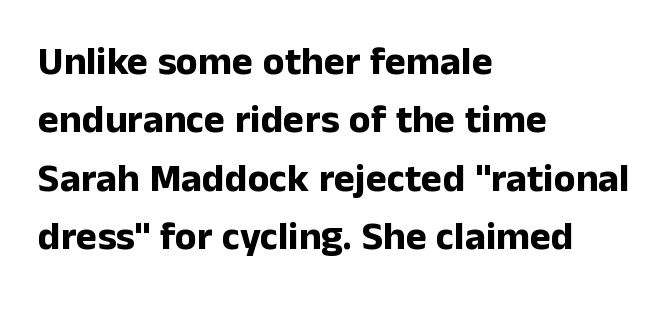
The image shows 40 px bold sans-serif type, upright; set left-aligned, normal line spacing (1.46x), normal letter spacing, not underlined; low stroke contrast and a medium x-height.
